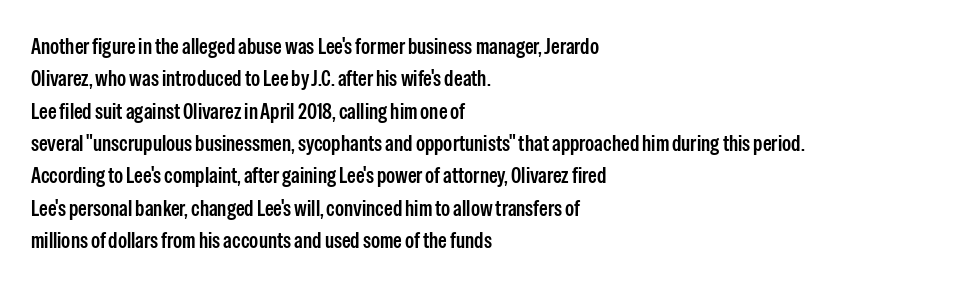
Bare-footed words on every line. The space between consecutive lines is moderate. Caption: standard tracking, unaltered. The lettering holds an erect, upright posture throughout. The text block is weighted toward the left margin, trailing off unevenly rightward.
